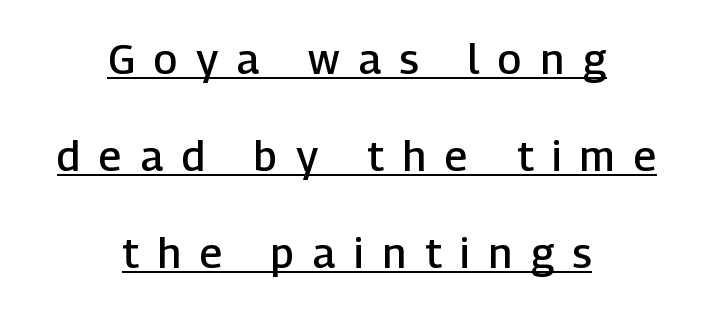
You can see a thin bar hugging the bottom of the glyphs. How heavy is the stroke? Medium-heavy — a semibold, shy of bold. This is roman type, the default non-slanted kind. A great deal of white space separates one row of letters from the next. The paragraph shown floats in the horizontal middle. The passage shown is typed in a proportional face where columns would drift.
